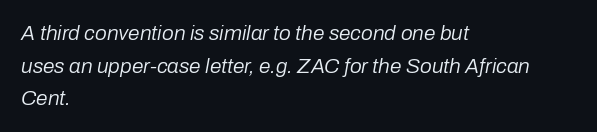
The weight tops out at a normal text grade. In terms of leading, this rendering sits right in the middle. Clear beneath every line of the passage. The passage is arranged the way most books set body copy — flush left. The letterforms sit shoulder to shoulder at normal distance. The typography opts for an oblique posture over an upright one.
